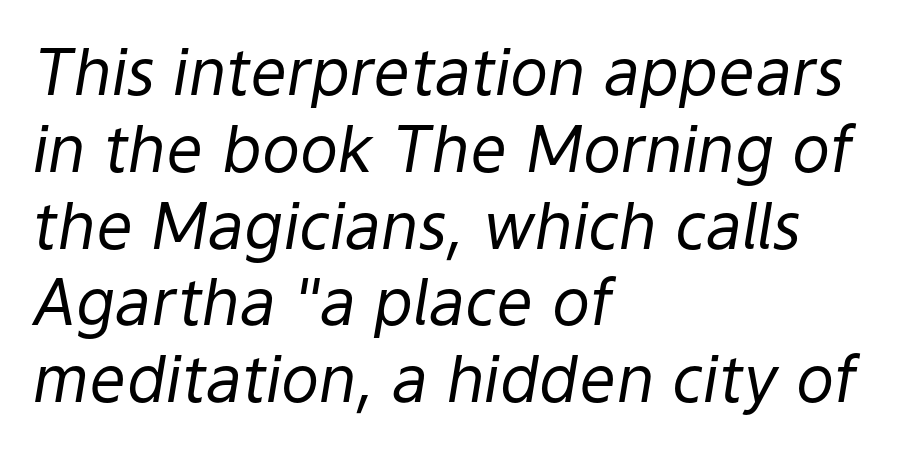
{"italic": "yes", "lean": "right", "slant_degrees": 9, "bold": "no", "weight": "regular", "width": "normal", "stroke_contrast": "low", "x_height": "medium", "monospaced": "no", "underline": "no", "align": "left", "line_spacing_ratio": 1.2, "letter_spacing": "normal", "letter_spacing_em": 0.0, "glyph_px": 64}
